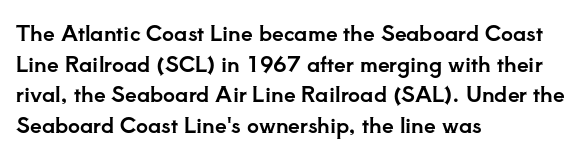
The image shows 21 px text type, upright; set left-aligned, normal line spacing (1.46x), normal letter spacing, not underlined.
